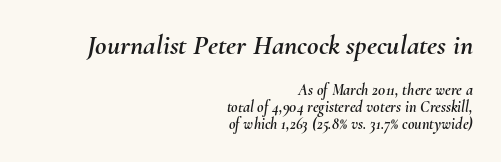
Q: Is the text italic (slanted)? A: Yes, it leans right by about 10 degrees.
Q: Is the text underlined? A: No.
Q: How is the paragraph aligned? A: Right-aligned.
Q: Is the spacing between letters normal or unusually wide? A: Normal.
Q: Is the spacing between lines tight, normal or loose? A: Tight.
Q: Which block of text is set in a larger size, the first (top) or the second (bottom)? A: The first (top) one.
Q: Width (condensed, normal, or wide)? A: Normal.
Q: Stroke contrast? A: Medium.
Q: x-height? A: Small.
Q: Monospaced? A: No.
